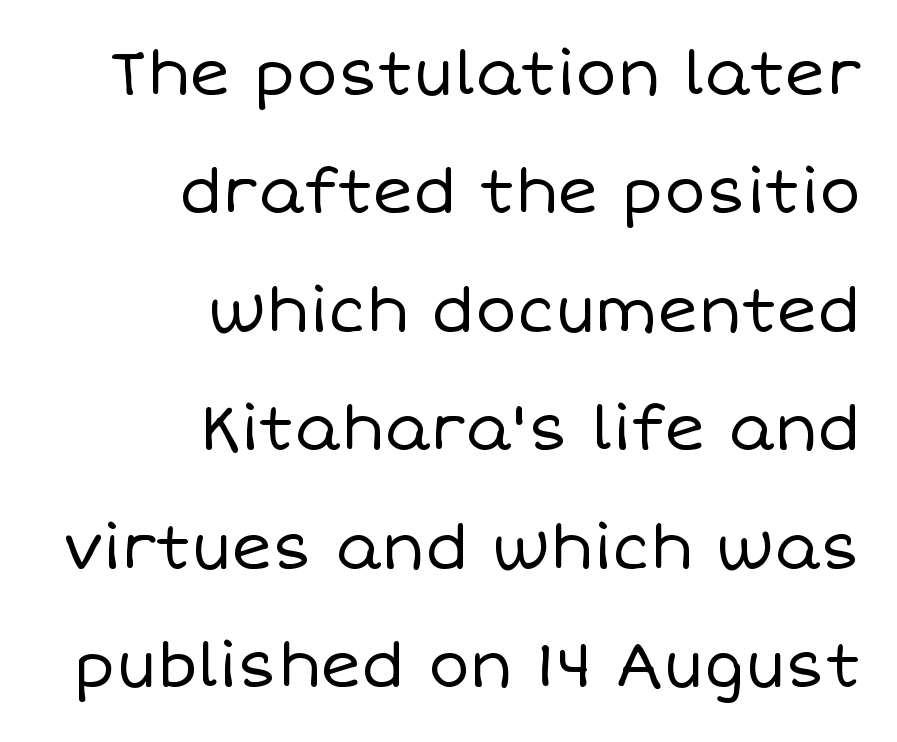
{"italic": "no", "bold": "no", "weight": "regular", "width": "normal", "stroke_contrast": "low", "x_height": "large", "monospaced": "no", "underline": "no", "align": "right", "line_spacing": "loose", "line_spacing_ratio": 1.91, "letter_spacing": "normal", "letter_spacing_em": 0.0, "glyph_px": 62}
